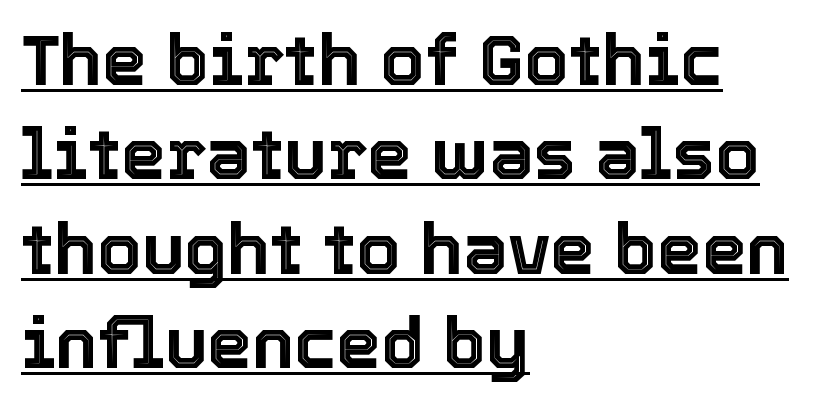
Q: Is the text italic (slanted)? A: No, it is upright.
Q: Is the text underlined? A: Yes.
Q: How is the paragraph aligned? A: Left-aligned.
Q: Is the spacing between letters normal or unusually wide? A: Normal.
Q: Is the spacing between lines tight, normal or loose? A: Normal.
Q: Width (condensed, normal, or wide)? A: Normal.
Q: x-height? A: Medium.
Q: Monospaced? A: No.
